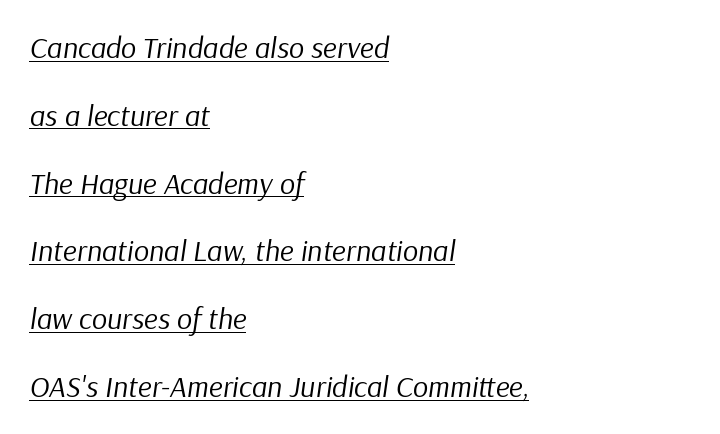
The face used here is rendered with its standard letterfit. Decoration check: the copy is underlined. If you drew a line through each stem, it would be angled. A light-to-regular cut is what we see here.
